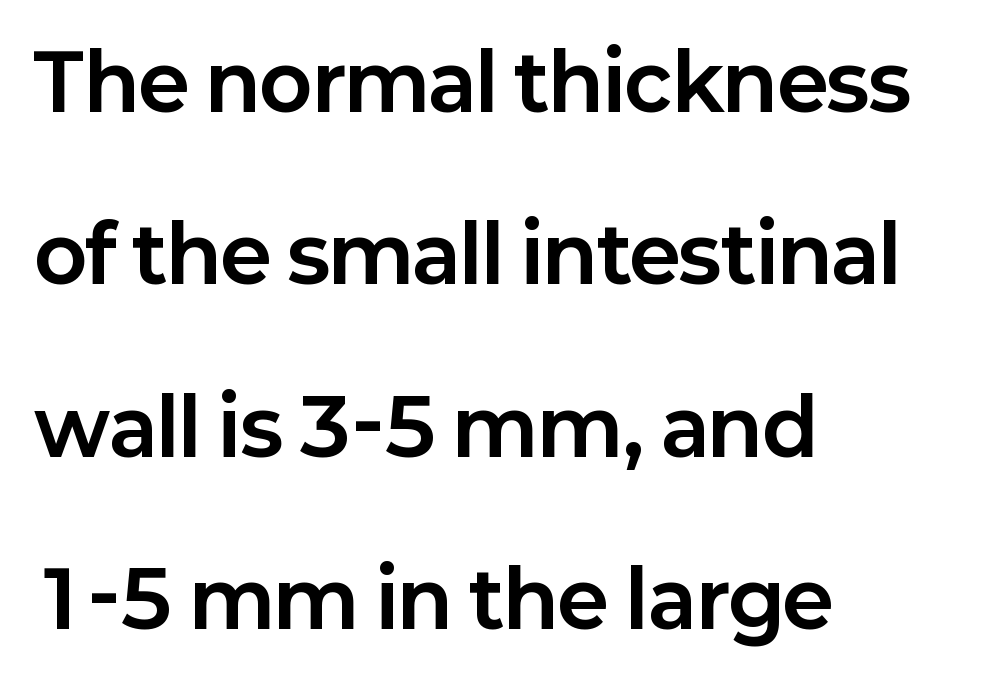
The image shows 78 px bold sans-serif type, upright; set left-aligned, loose line spacing (2.21x), normal letter spacing, not underlined; low stroke contrast and a medium x-height.
